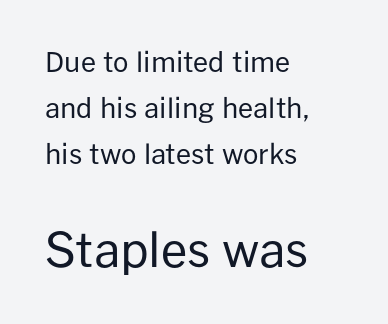
Q: Is the text bold? A: No.
Q: Is the text italic (slanted)? A: No, it is upright.
Q: Is the typeface a serif or a sans-serif typeface? A: Sans-serif.
Q: Is the text underlined? A: No.
Q: How is the paragraph aligned? A: Left-aligned.
Q: Is the spacing between letters normal or unusually wide? A: Normal.
Q: Which block of text is set in a larger size, the first (top) or the second (bottom)? A: The second (bottom) one.
Q: Width (condensed, normal, or wide)? A: Normal.
Q: Stroke contrast? A: Low.
Q: x-height? A: Medium.
Q: Monospaced? A: No.
